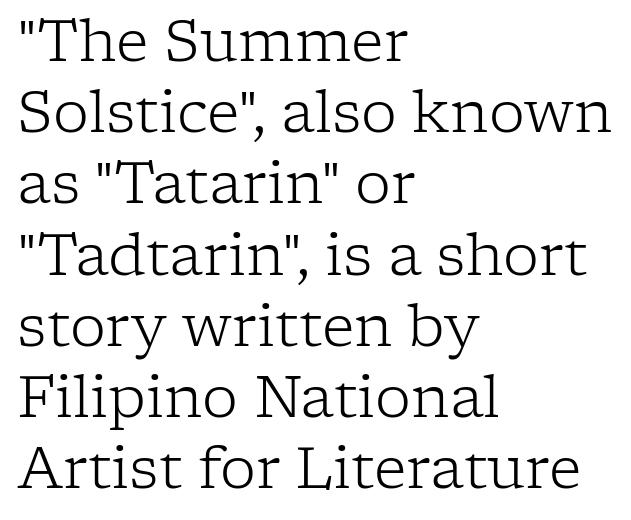
{"serif": "yes", "italic": "no", "bold": "no", "weight": "light", "width": "normal", "stroke_contrast": "low", "x_height": "medium", "monospaced": "no", "underline": "no", "align": "left", "line_spacing": "normal", "line_spacing_ratio": 1.25, "letter_spacing": "normal", "letter_spacing_em": 0.0, "glyph_px": 57}
